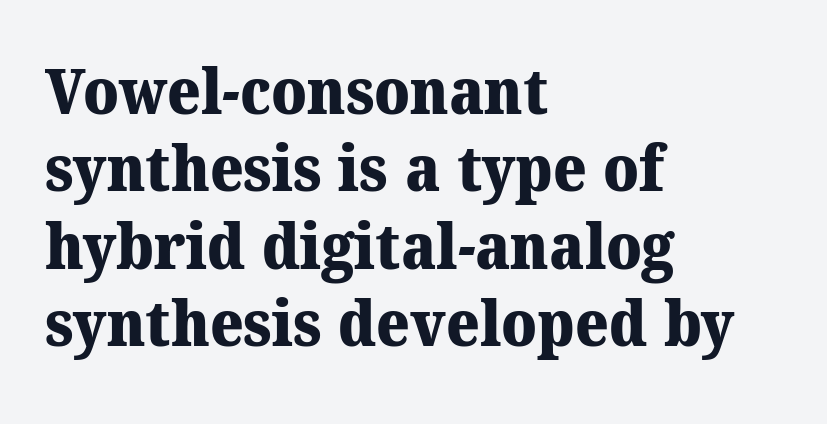
{"serif": "yes", "bold": "yes", "weight": "heavy", "width": "normal", "stroke_contrast": "medium", "x_height": "medium", "monospaced": "no", "underline": "no", "align": "left", "line_spacing_ratio": 1.21, "letter_spacing": "normal", "letter_spacing_em": 0.0, "glyph_px": 64}
